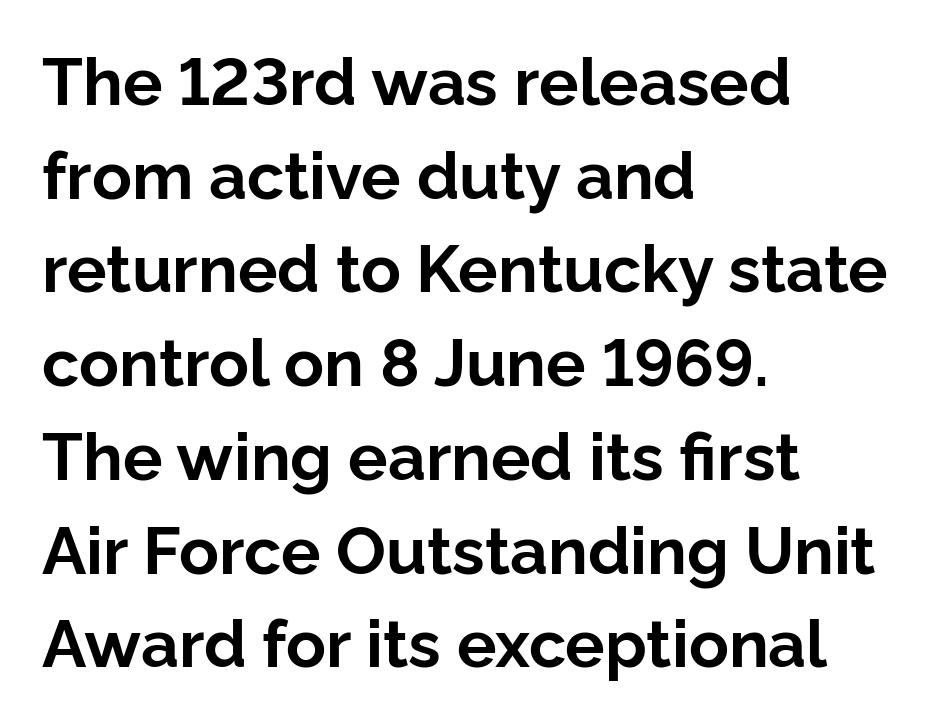
Q: Is the text bold? A: Yes.
Q: Is the text italic (slanted)? A: No, it is upright.
Q: Is the typeface a serif or a sans-serif typeface? A: Sans-serif.
Q: Is the text underlined? A: No.
Q: How is the paragraph aligned? A: Left-aligned.
Q: Is the spacing between letters normal or unusually wide? A: Normal.
Q: Is the spacing between lines tight, normal or loose? A: Normal.
Q: Width (condensed, normal, or wide)? A: Normal.
Q: Stroke contrast? A: Low.
Q: x-height? A: Medium.
Q: Monospaced? A: No.
